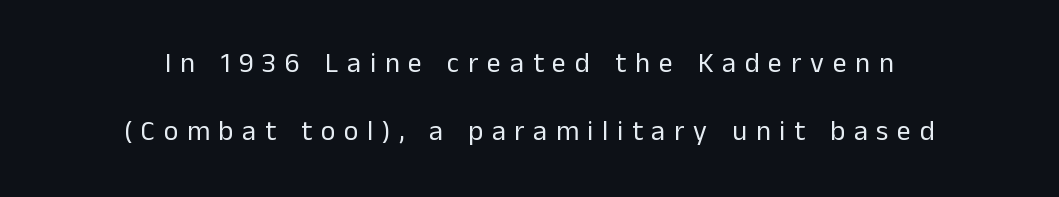
{"serif": "no", "italic": "no", "bold": "no", "weight": "regular", "width": "normal", "stroke_contrast": "low", "x_height": "medium", "monospaced": "no", "underline": "no", "align": "center", "line_spacing": "loose", "line_spacing_ratio": 2.43, "letter_spacing": "wide", "letter_spacing_em": 0.31, "glyph_px": 28}
